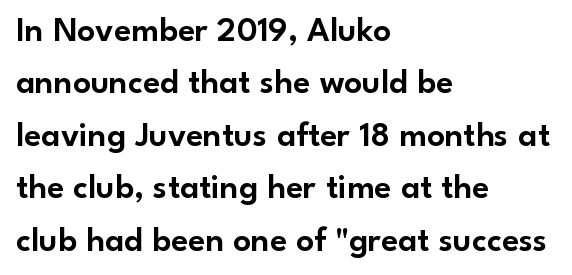
Q: Is the text italic (slanted)? A: No, it is upright.
Q: Is the typeface a serif or a sans-serif typeface? A: Sans-serif.
Q: Is the text underlined? A: No.
Q: How is the paragraph aligned? A: Left-aligned.
Q: Is the spacing between letters normal or unusually wide? A: Normal.
Q: Is the spacing between lines tight, normal or loose? A: Normal.
Q: Width (condensed, normal, or wide)? A: Normal.
Q: Stroke contrast? A: Low.
Q: x-height? A: Small.
Q: Monospaced? A: No.
